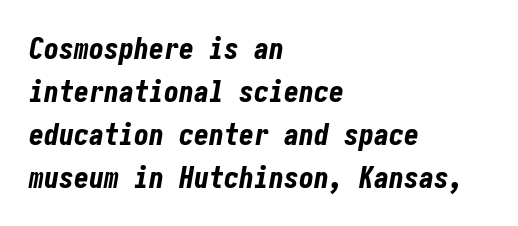
The line-height multiplier appears to be the usual default. The type is set solid horizontally, with unmodified tracking. The paragraph shown leans on its left margin. Its strokes are broad and dark, the hallmark of bold type. Nobody drew a line under any word here. Italic? Definitely — the glyphs are oblique.
